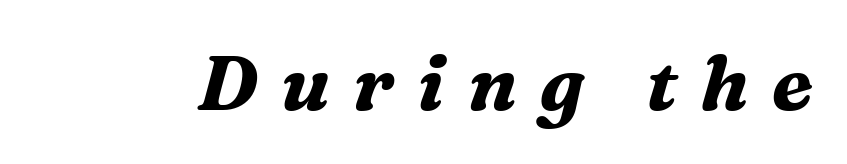
Q: Is the text bold? A: Yes.
Q: Is the text italic (slanted)? A: Yes, it leans right by about 16 degrees.
Q: Is the typeface a serif or a sans-serif typeface? A: Serif.
Q: Is the text underlined? A: No.
Q: Is the spacing between letters normal or unusually wide? A: Unusually wide.
Q: Width (condensed, normal, or wide)? A: Normal.
Q: Stroke contrast? A: Medium.
Q: x-height? A: Medium.
Q: Monospaced? A: No.
